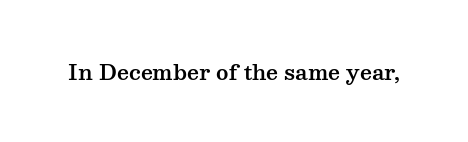
{"italic": "no", "underline": "no", "letter_spacing": "normal", "letter_spacing_em": 0.0, "glyph_px": 21}
